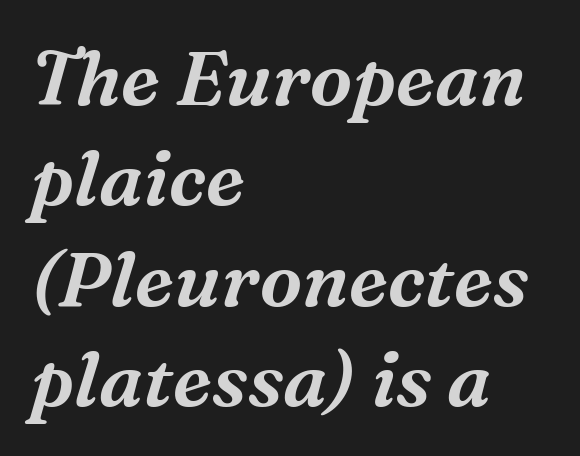
Honestly, there is no underline to notice here at all. The rendering uses natural spacing where letterforms have individual widths. Compared with ordinary roman type, these characters are visibly tilted. In terms of leading, this rendering sits right in the middle. Alignment: flush left.
